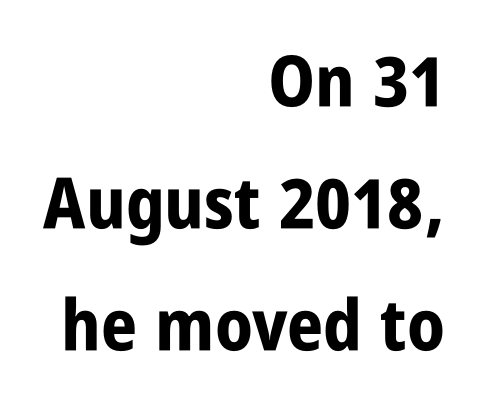
The image shows 71 px bold, condensed sans-serif type, upright; set right-aligned, line spacing 1.72x, normal letter spacing, not underlined; low stroke contrast and a large x-height.
